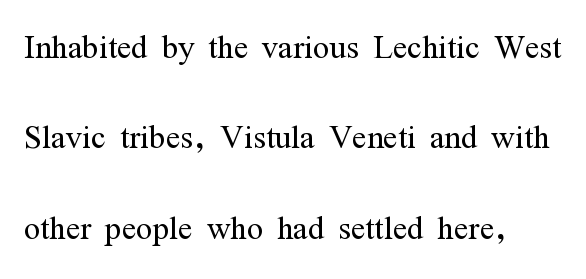
Q: Is the text bold? A: No.
Q: Is the text italic (slanted)? A: No, it is upright.
Q: Is the typeface a serif or a sans-serif typeface? A: Serif.
Q: Is the text underlined? A: No.
Q: How is the paragraph aligned? A: Left-aligned.
Q: Is the spacing between letters normal or unusually wide? A: Normal.
Q: Is the spacing between lines tight, normal or loose? A: Loose.
Q: Width (condensed, normal, or wide)? A: Condensed.
Q: Stroke contrast? A: Medium.
Q: x-height? A: Medium.
Q: Monospaced? A: No.
